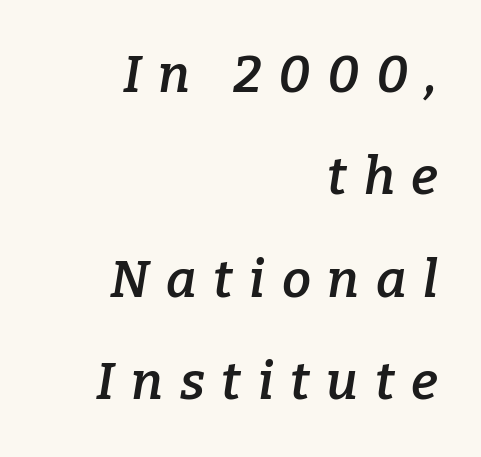
{"serif": "yes", "italic": "yes", "lean": "right", "slant_degrees": 9, "bold": "semi", "weight": "semibold", "width": "normal", "stroke_contrast": "low", "x_height": "medium", "monospaced": "no", "underline": "no", "align": "right", "line_spacing": "loose", "line_spacing_ratio": 1.97, "letter_spacing": "wide", "letter_spacing_em": 0.32, "glyph_px": 52}
